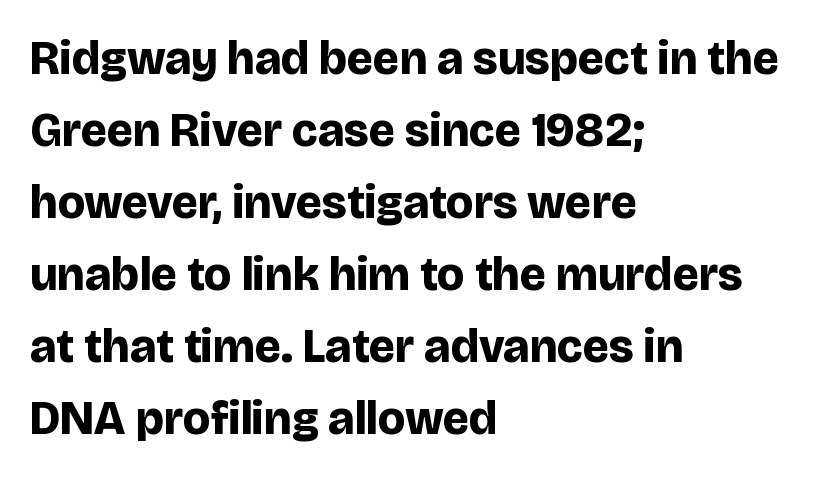
Q: Is the text bold? A: Yes.
Q: Is the text italic (slanted)? A: No, it is upright.
Q: Is the typeface a serif or a sans-serif typeface? A: Sans-serif.
Q: Is the text underlined? A: No.
Q: How is the paragraph aligned? A: Left-aligned.
Q: Is the spacing between letters normal or unusually wide? A: Normal.
Q: Is the spacing between lines tight, normal or loose? A: Normal.
Q: Width (condensed, normal, or wide)? A: Normal.
Q: Stroke contrast? A: Low.
Q: x-height? A: Large.
Q: Monospaced? A: No.
